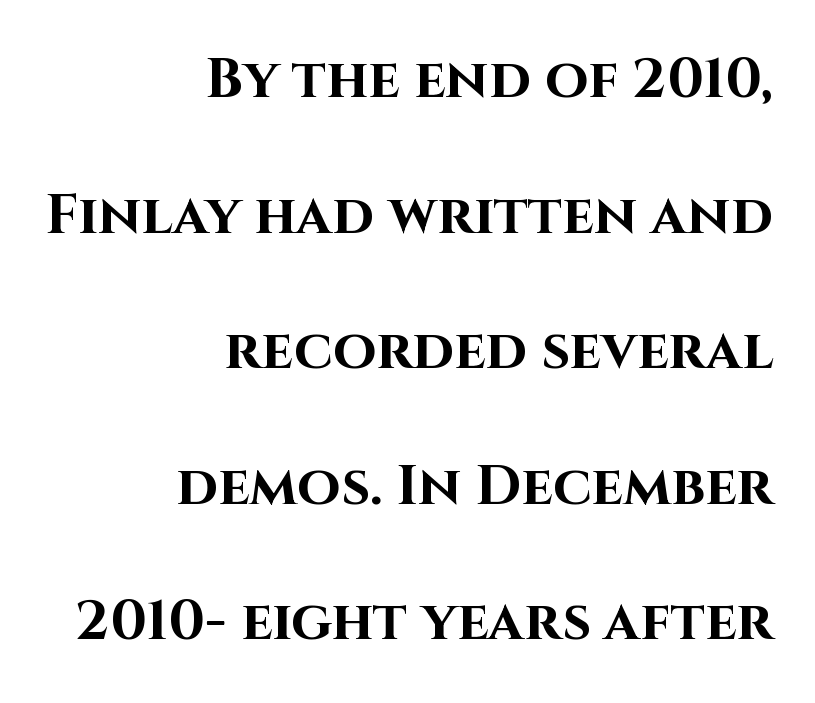
{"serif": "no", "italic": "no", "bold": "yes", "weight": "bold", "width": "normal", "stroke_contrast": "high", "x_height": "large", "monospaced": "no", "underline": "no", "align": "right", "line_spacing": "loose", "line_spacing_ratio": 2.42, "letter_spacing": "normal", "letter_spacing_em": 0.0, "glyph_px": 56}
